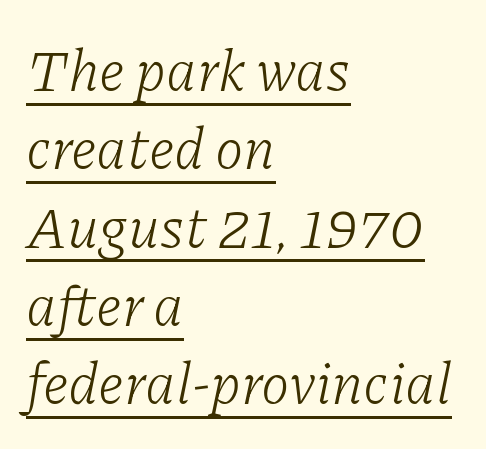
Look at the tracking — it's just the regular setting, nothing added. The passage shown is not bold in any degree. The whole block is typeset with a tilt. The type family on display is of the serif kind.
